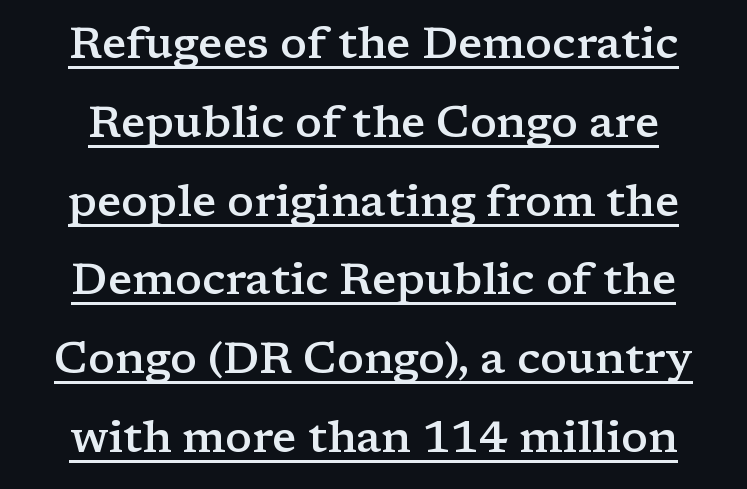
Q: Is the text bold? A: Semi-bold.
Q: Is the text italic (slanted)? A: No, it is upright.
Q: Is the typeface a serif or a sans-serif typeface? A: Serif.
Q: Is the text underlined? A: Yes.
Q: Is the spacing between letters normal or unusually wide? A: Normal.
Q: Width (condensed, normal, or wide)? A: Wide.
Q: Stroke contrast? A: Low.
Q: x-height? A: Medium.
Q: Monospaced? A: No.
